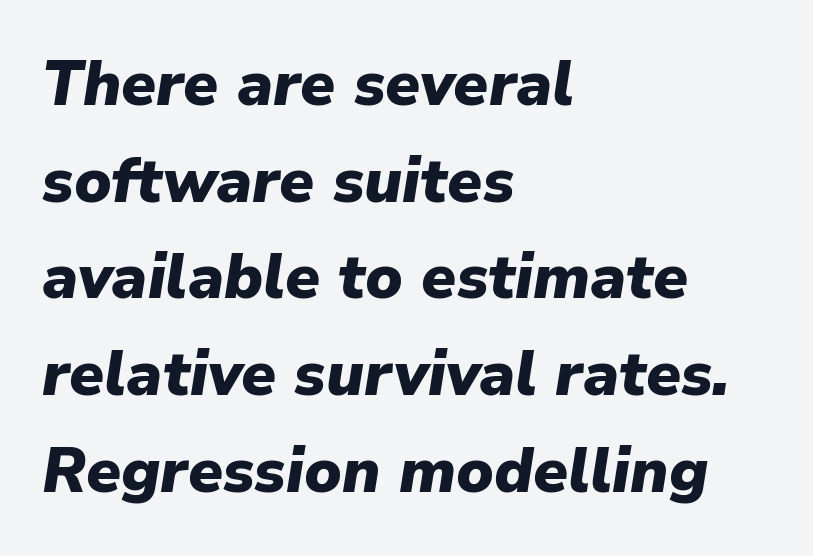
Q: Is the text bold? A: Yes.
Q: Is the text italic (slanted)? A: Yes, it leans right by about 9 degrees.
Q: Is the text underlined? A: No.
Q: How is the paragraph aligned? A: Left-aligned.
Q: Is the spacing between letters normal or unusually wide? A: Normal.
Q: Is the spacing between lines tight, normal or loose? A: Normal.
Q: Width (condensed, normal, or wide)? A: Normal.
Q: Stroke contrast? A: Low.
Q: x-height? A: Medium.
Q: Monospaced? A: No.
